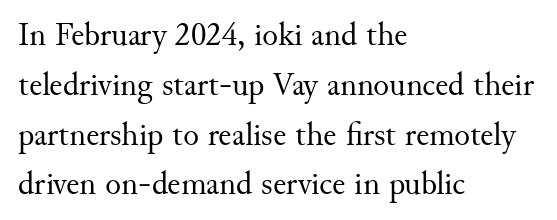
The letters stand upright; this is a roman face. The typesetter chose a ragged-right arrangement here. The letters look calm and open, with moderate or lighter stems. Anything drawn beneath the words? Only blank space.
